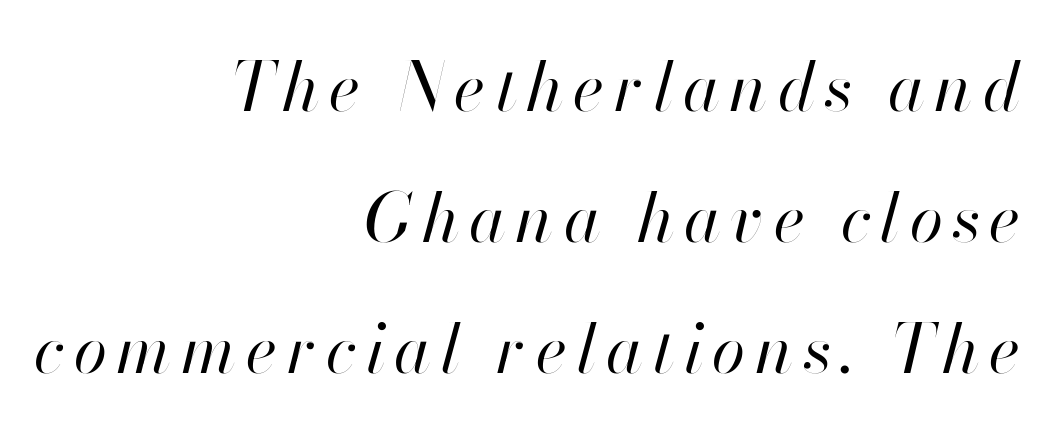
The image shows 68 px regular-weight type, italic (leaning right); set right-aligned, loose line spacing (1.93x), not underlined; high stroke contrast and a small x-height.
